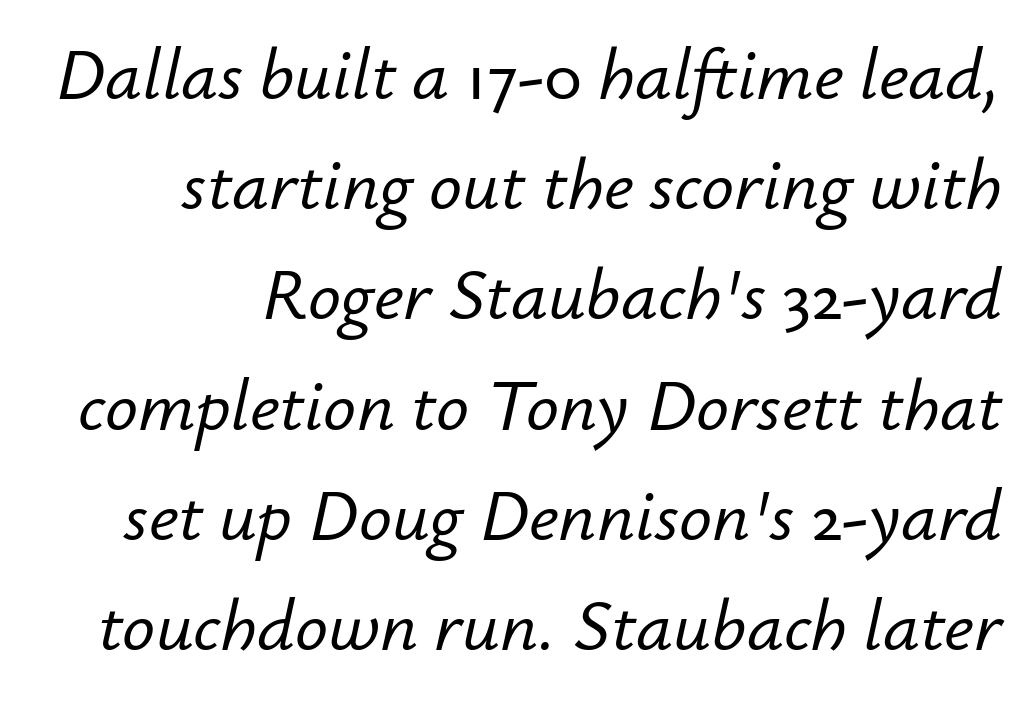
The words here are not underlined. If you drew a ruler down the right edge, every line would touch it. The rendering applies a slant to the glyphs. What's the leading like? Ordinary, nothing unusual. This sample has the flowing, uneven cadence of proportional lettering. This rendering leaves character spacing at its baseline value.
